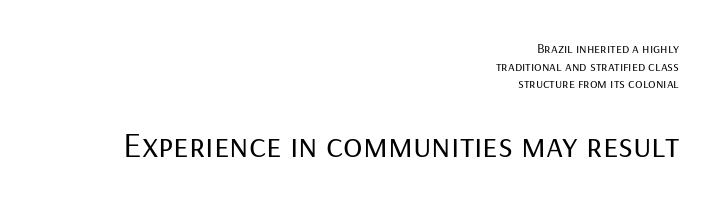
Character size in the trailing block exceeds that of the leading block. The specimen reads as upright at a glance. The rendering anchors every line to the right-hand side. The rows are spaced the way most documents space them.
